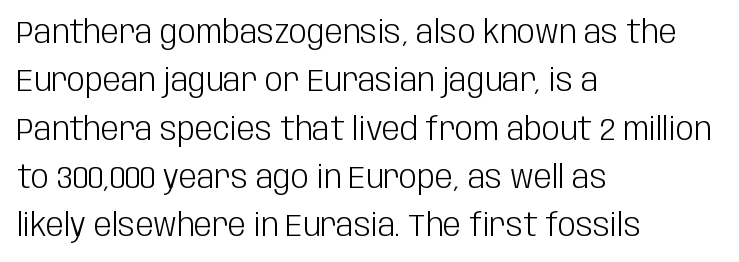
Q: Is the text bold? A: No.
Q: Is the text italic (slanted)? A: No, it is upright.
Q: Is the typeface a serif or a sans-serif typeface? A: Sans-serif.
Q: Is the text underlined? A: No.
Q: How is the paragraph aligned? A: Left-aligned.
Q: Is the spacing between letters normal or unusually wide? A: Normal.
Q: Is the spacing between lines tight, normal or loose? A: Normal.
Q: Width (condensed, normal, or wide)? A: Condensed.
Q: Stroke contrast? A: Low.
Q: x-height? A: Large.
Q: Monospaced? A: No.
